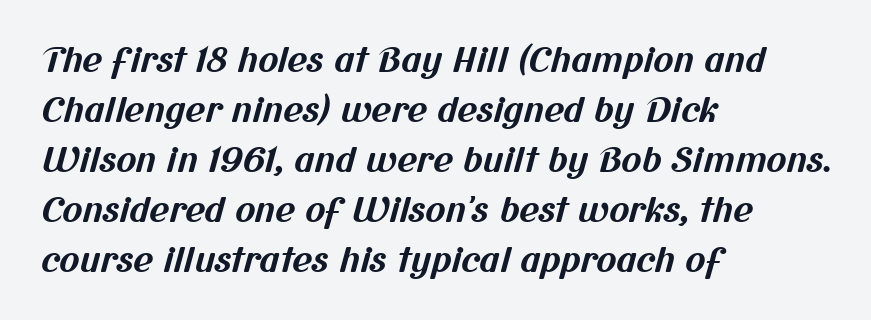
Type without underlining. Is the block centered? No — it sits flush against the left margin. A typesetter would call this proportional, since set widths differ per character. The font is running at its bold setting. Is the letter spacing exaggerated? No — it looks like the ordinary default.
